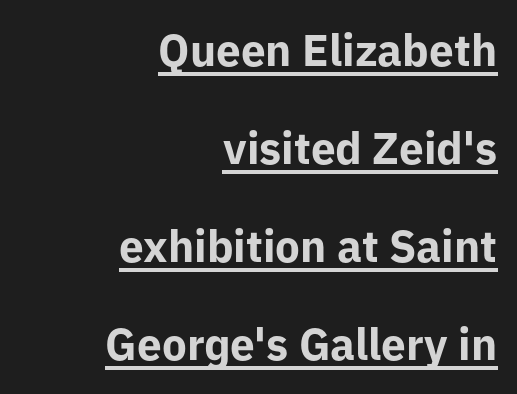
The image shows 44 px bold sans-serif type, upright; set right-aligned, loose line spacing (2.23x), normal letter spacing, underlined; low stroke contrast and a medium x-height.
